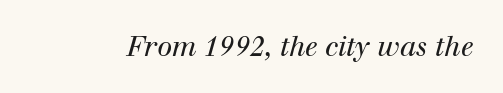
{"italic": "yes", "lean": "right", "slant_degrees": 12, "bold": "no", "underline": "no", "letter_spacing": "normal", "letter_spacing_em": 0.0, "glyph_px": 27}
